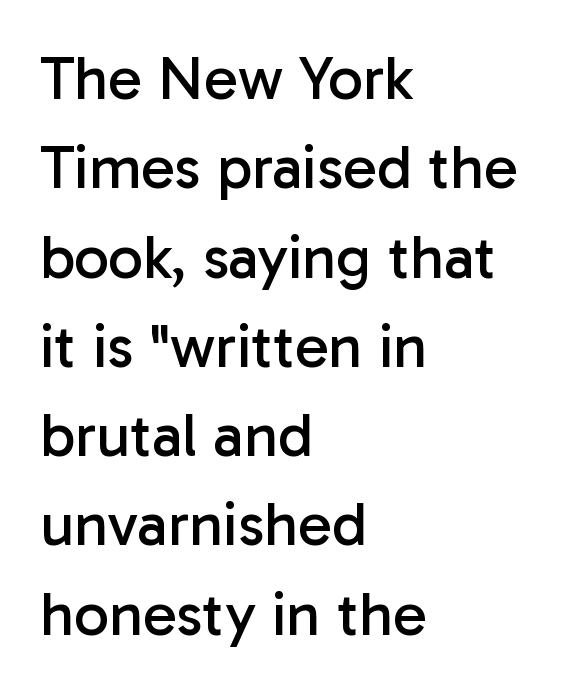
Q: Is the text bold? A: No.
Q: Is the text italic (slanted)? A: No, it is upright.
Q: Is the typeface a serif or a sans-serif typeface? A: Sans-serif.
Q: Is the text underlined? A: No.
Q: How is the paragraph aligned? A: Left-aligned.
Q: Is the spacing between letters normal or unusually wide? A: Normal.
Q: Is the spacing between lines tight, normal or loose? A: Normal.
Q: Width (condensed, normal, or wide)? A: Normal.
Q: Stroke contrast? A: Low.
Q: x-height? A: Medium.
Q: Monospaced? A: No.
